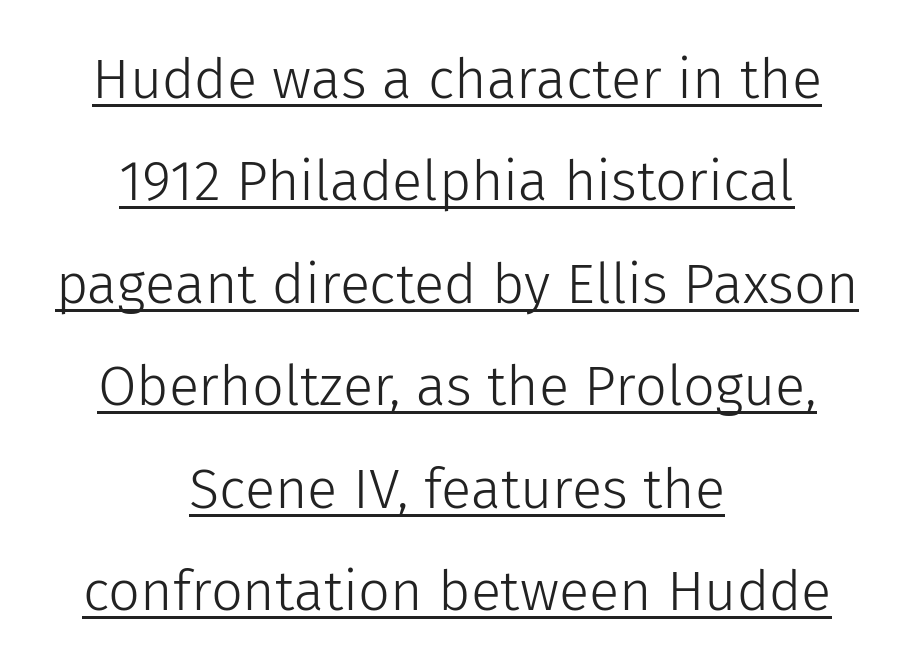
The image shows 56 px light sans-serif type, upright; set centered, line spacing 1.83x, normal letter spacing, underlined; low stroke contrast and a medium x-height.
